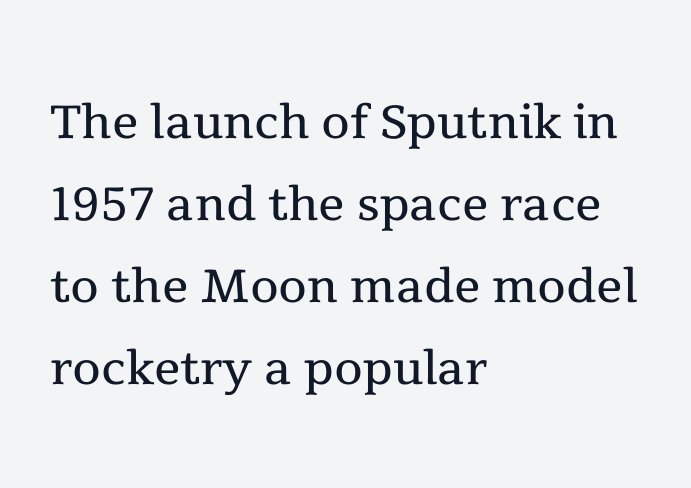
Line starts are locked; line ends wander. The rendering uses natural spacing where letterforms have individual widths. The passage shown has conventional tracking throughout. Unlike a clean sans, this face finishes its strokes with serifs.
